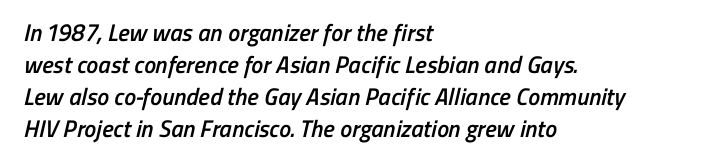
Q: Is the text bold? A: Semi-bold.
Q: Is the text underlined? A: No.
Q: How is the paragraph aligned? A: Left-aligned.
Q: Is the spacing between letters normal or unusually wide? A: Normal.
Q: Is the spacing between lines tight, normal or loose? A: Normal.
